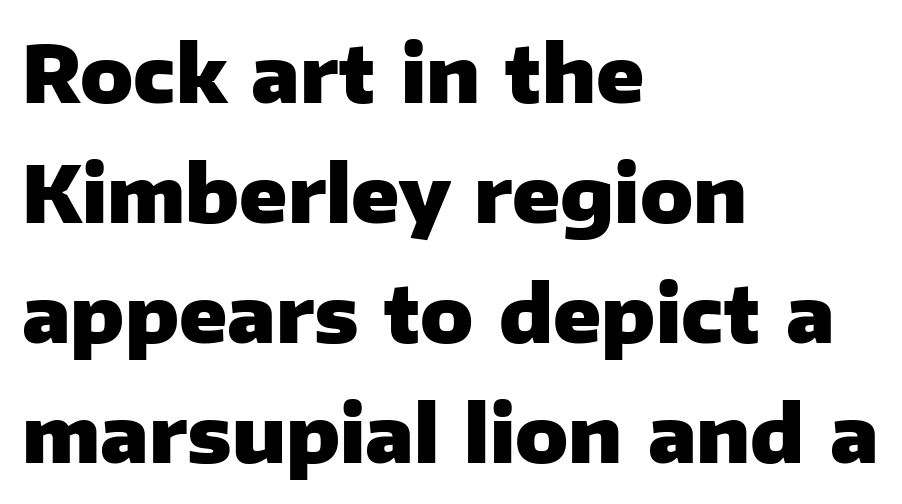
Q: Is the text bold? A: Yes.
Q: Is the text italic (slanted)? A: No, it is upright.
Q: Is the typeface a serif or a sans-serif typeface? A: Sans-serif.
Q: Is the text underlined? A: No.
Q: How is the paragraph aligned? A: Left-aligned.
Q: Is the spacing between letters normal or unusually wide? A: Normal.
Q: Is the spacing between lines tight, normal or loose? A: Normal.
Q: Width (condensed, normal, or wide)? A: Normal.
Q: Stroke contrast? A: Low.
Q: x-height? A: Medium.
Q: Monospaced? A: No.
